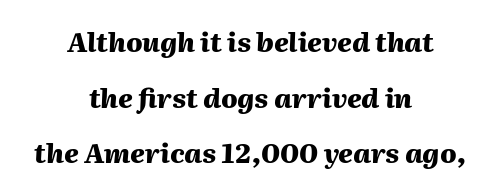
Q: Is the text bold? A: Yes.
Q: Is the text italic (slanted)? A: Yes, it leans right by about 2 degrees.
Q: Is the text underlined? A: No.
Q: How is the paragraph aligned? A: Centered.
Q: Is the spacing between letters normal or unusually wide? A: Normal.
Q: Is the spacing between lines tight, normal or loose? A: Loose.
